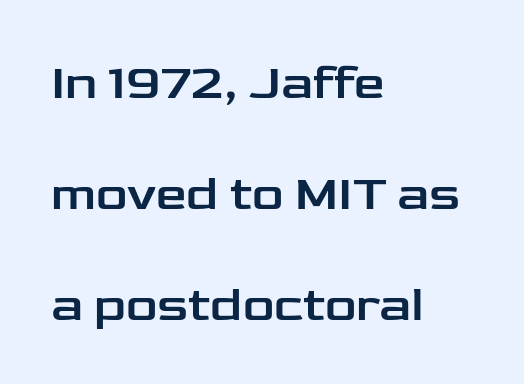
{"serif": "no", "italic": "no", "width": "wide", "stroke_contrast": "low", "x_height": "medium", "monospaced": "no", "underline": "no", "align": "left", "line_spacing": "loose", "line_spacing_ratio": 2.27, "letter_spacing": "normal", "letter_spacing_em": 0.0, "glyph_px": 49}
